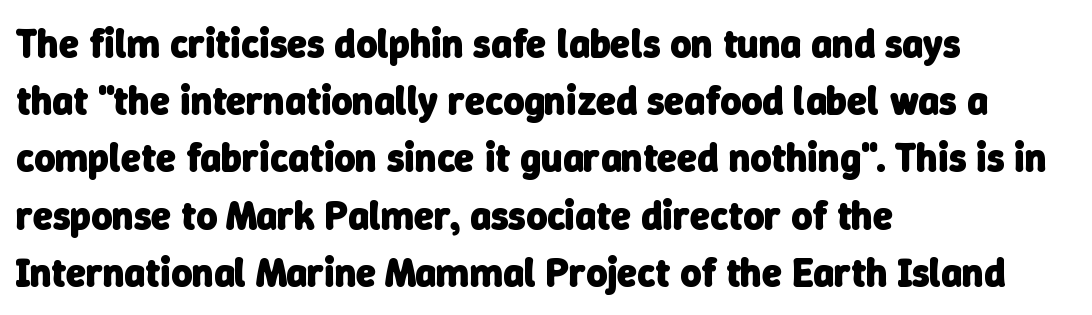
The image shows 40 px heavy sans-serif type; set left-aligned, normal line spacing (1.43x), normal letter spacing, not underlined; low stroke contrast and a medium x-height.
